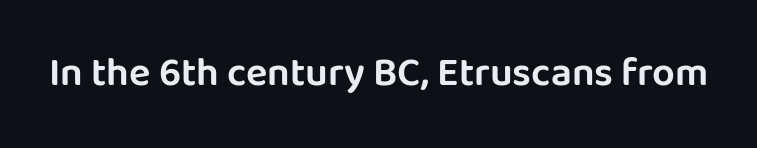
Q: Is the text italic (slanted)? A: No, it is upright.
Q: Is the typeface a serif or a sans-serif typeface? A: Sans-serif.
Q: Is the text underlined? A: No.
Q: Is the spacing between letters normal or unusually wide? A: Normal.
Q: Width (condensed, normal, or wide)? A: Normal.
Q: Stroke contrast? A: Low.
Q: x-height? A: Large.
Q: Monospaced? A: No.
